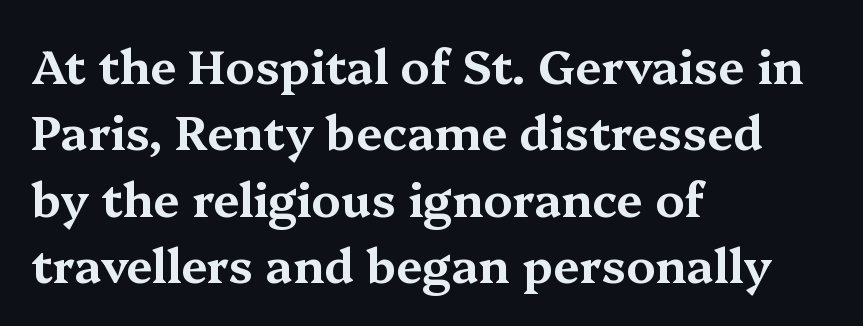
{"serif": "yes", "italic": "no", "width": "wide", "stroke_contrast": "medium", "x_height": "medium", "monospaced": "no", "underline": "no", "align": "left", "line_spacing": "normal", "line_spacing_ratio": 1.41, "letter_spacing": "normal", "letter_spacing_em": 0.0, "glyph_px": 47}
